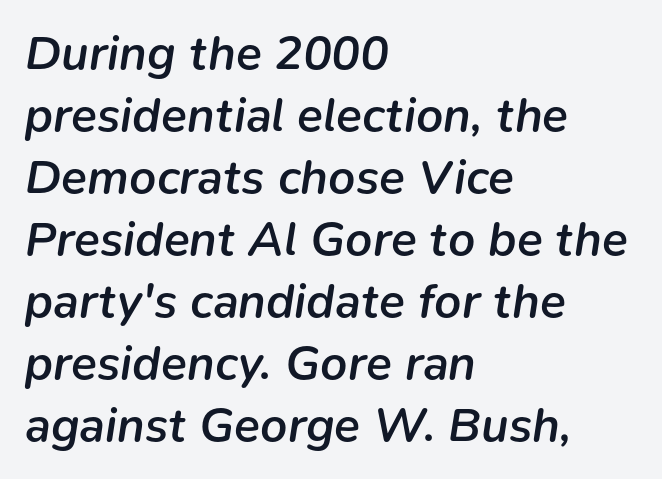
The space between consecutive lines is moderate. An italicized treatment has been applied to the whole sample. I'd describe the lettering as semibold — firm but not a full bold. This sample has the flowing, uneven cadence of proportional lettering.
